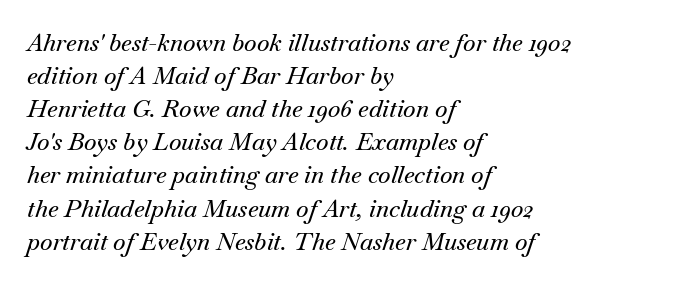
{"italic": "yes", "lean": "right", "slant_degrees": 18, "underline": "no", "align": "left", "line_spacing": "normal", "line_spacing_ratio": 1.38, "letter_spacing": "normal", "letter_spacing_em": 0.0, "glyph_px": 24}
